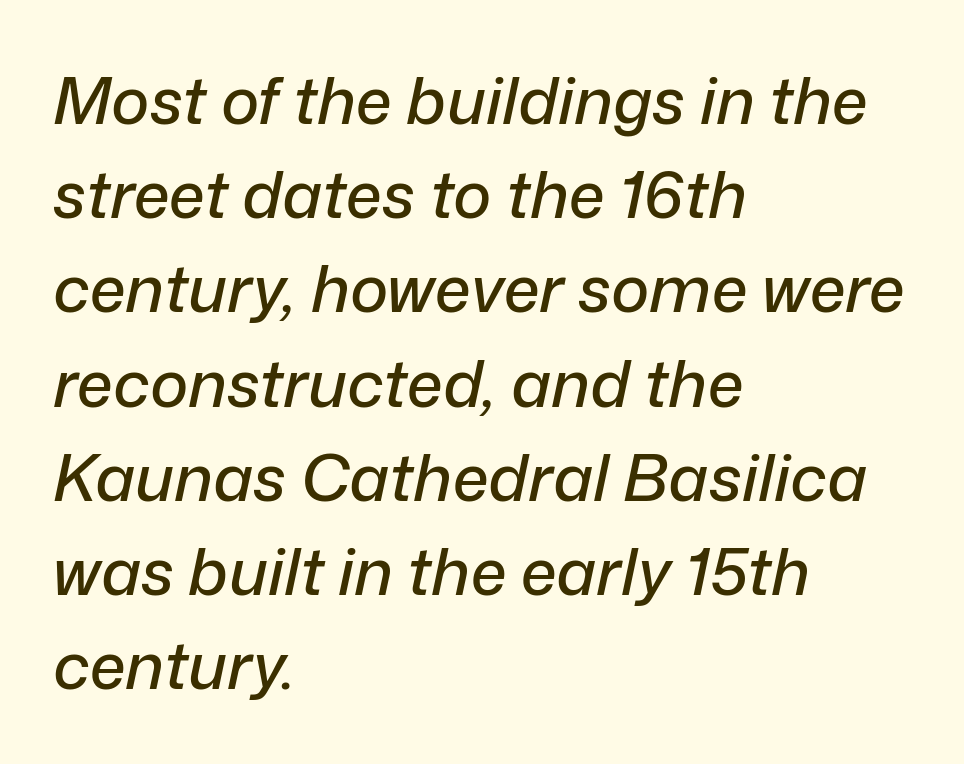
{"italic": "yes", "lean": "right", "slant_degrees": 12, "width": "normal", "stroke_contrast": "low", "x_height": "medium", "monospaced": "no", "underline": "no", "align": "left", "line_spacing": "normal", "line_spacing_ratio": 1.45, "letter_spacing": "normal", "letter_spacing_em": 0.0, "glyph_px": 65}
